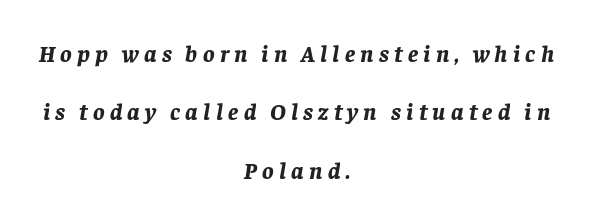
The image shows 24 px bold type, italic (leaning right); set centered, loose line spacing (2.43x), unusually wide letter spacing (+0.22 em), not underlined.
